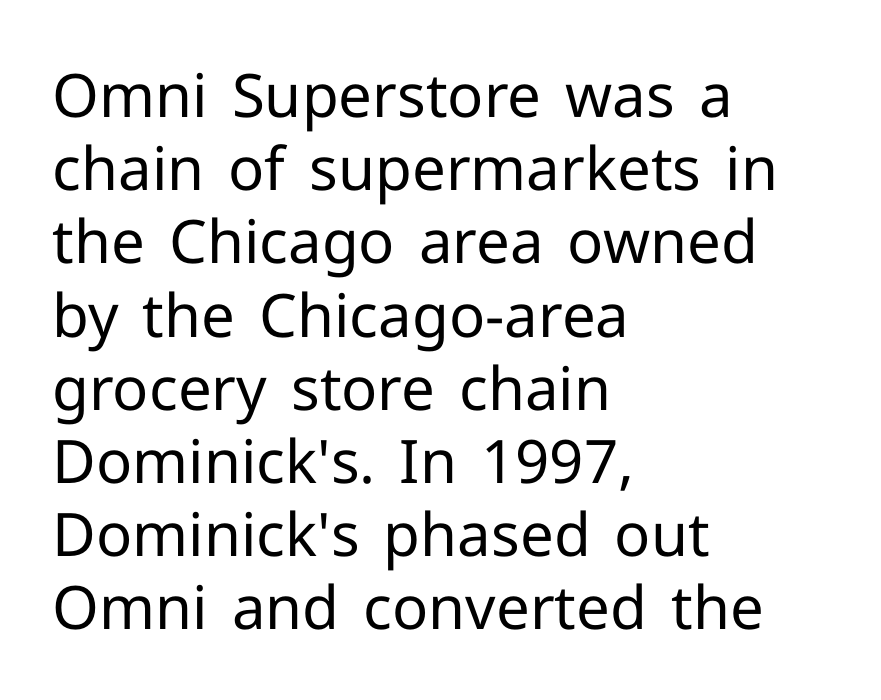
A quiet, ordinary-to-light weight characterises the typeface. Do the letters lean? They stand straight. Does extra space separate the letters? No, they use regular spacing. The space directly below the letters is spotless.
